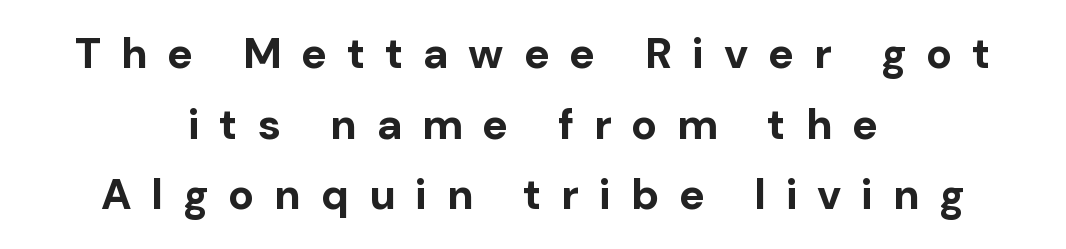
Thick stems and heavy bowls — unmistakably bold. The rendering inserts visible extra space after every character. Note the varied advance widths — an 'i' is clearly narrower than an 'm'. The typesetter chose a symmetrical, centered arrangement here.
